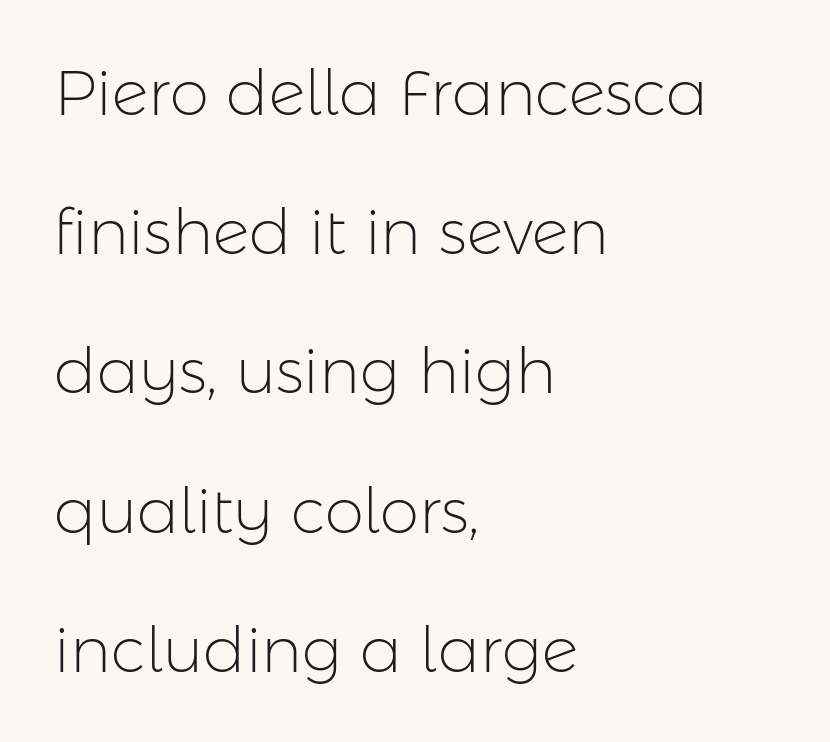
The image shows 63 px light sans-serif type, upright; set left-aligned, loose line spacing (2.21x), normal letter spacing, not underlined; low stroke contrast and a medium x-height.
